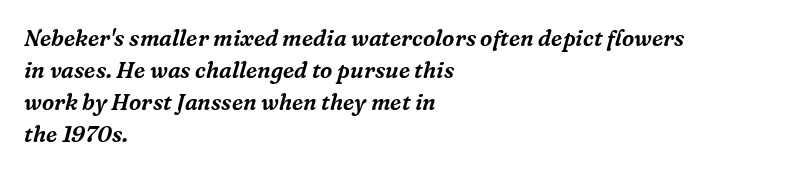
Q: Is the text italic (slanted)? A: Yes, it leans right by about 16 degrees.
Q: Is the text underlined? A: No.
Q: How is the paragraph aligned? A: Left-aligned.
Q: Is the spacing between letters normal or unusually wide? A: Normal.
Q: Is the spacing between lines tight, normal or loose? A: Normal.
